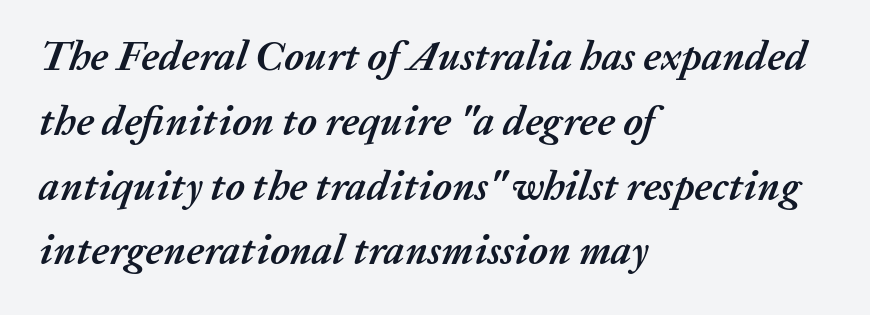
The zone under the glyphs is completely vacant. Does extra space separate the letters? No, they use regular spacing. Is this a fixed-width face? No — the glyphs have proportional, varying widths. Which margin do the lines hug? The left one — the right edge is uneven. A dark, heavy texture on the line: the type is bold. The specimen reads as italic at a glance.
